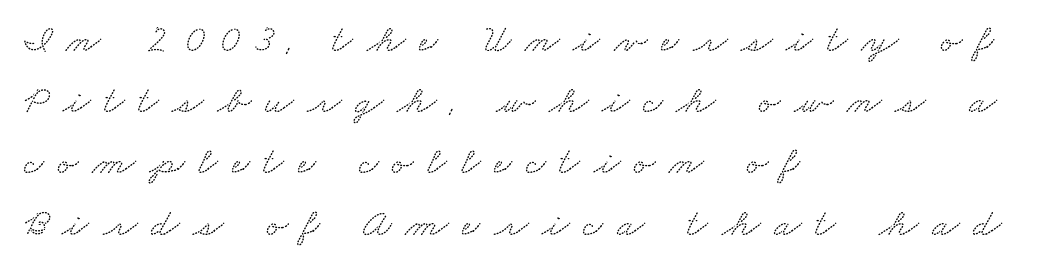
The image shows 40 px wide type; set left-aligned, normal line spacing (1.53x), unusually wide letter spacing (+0.34 em), not underlined; low stroke contrast and a small x-height.
